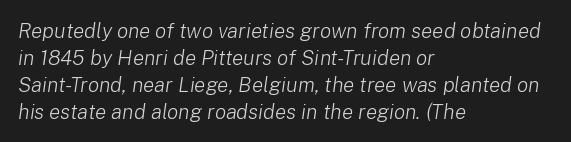
Type without underlining. Leftover space on each line is placed entirely after the last word. Rendered with sloped, italic letterforms. The letters look calm and open, with moderate or lighter stems.
